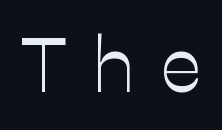
{"serif": "no", "italic": "no", "bold": "no", "weight": "light", "width": "normal", "stroke_contrast": "low", "x_height": "medium", "monospaced": "no", "underline": "no", "letter_spacing": "wide", "letter_spacing_em": 0.34, "glyph_px": 77}
